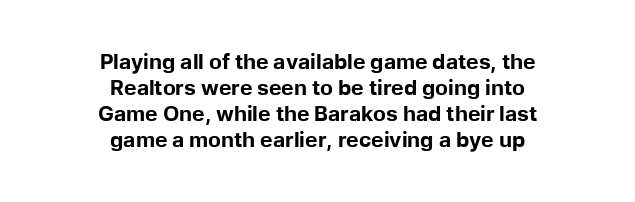
The space beneath each line is pristine and unruled. Tracking here is standard; glyphs follow each other at the usual distance. This sample is center-justified, so both line endings float freely. Thick stems and heavy bowls — unmistakably bold. Italic? Not at all — the glyphs are vertical.
